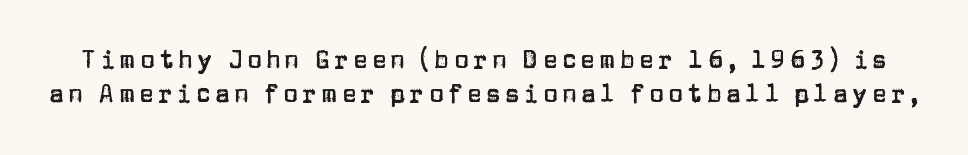
The image shows 24 px text type, upright; set normal line spacing (1.42x), not underlined.
